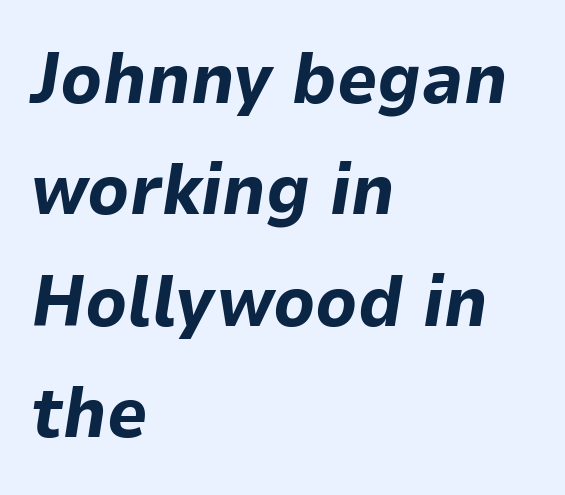
The image shows 71 px bold type, italic (leaning right); set left-aligned, normal line spacing (1.57x), normal letter spacing, not underlined; low stroke contrast and a medium x-height.
